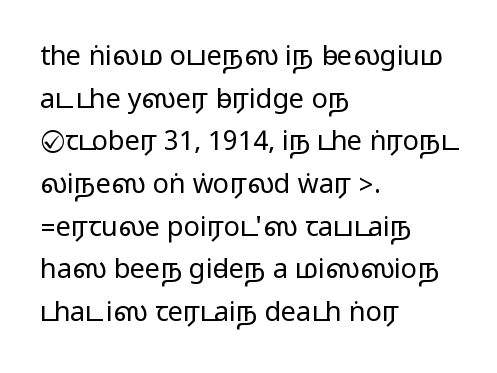
The image shows 27 px text type, upright; set left-aligned, normal line spacing (1.58x), normal letter spacing, not underlined.
